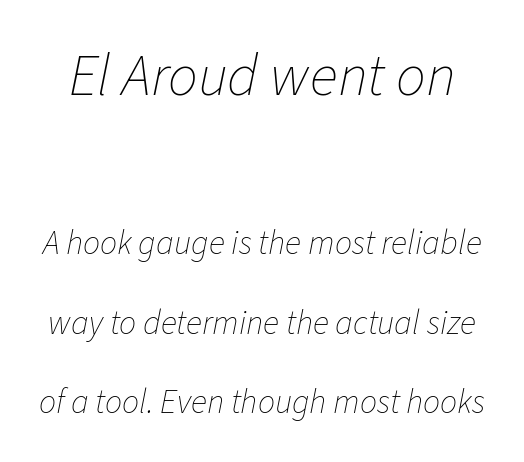
The glyphs are unaccompanied by any horizontal stroke below them. Think standard paragraph weight, or any step lighter than that. The specimen reads as italic at a glance. Typesetter's note — upper block bumped up in size, lower block left smaller. Honestly, the rows look like they've been pulled way apart.
